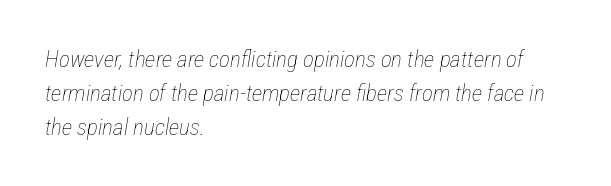
Q: Is the text bold? A: No.
Q: Is the text italic (slanted)? A: Yes, it leans right by about 12 degrees.
Q: Is the text underlined? A: No.
Q: How is the paragraph aligned? A: Left-aligned.
Q: Is the spacing between letters normal or unusually wide? A: Normal.
Q: Is the spacing between lines tight, normal or loose? A: Normal.
